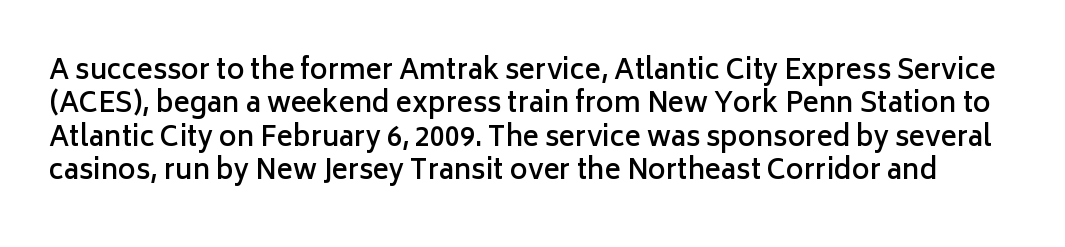
The image shows 27 px text type, upright; set line spacing 1.24x, normal letter spacing, not underlined.
